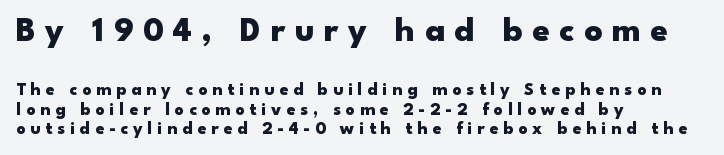
The image shows 35 px heavy, wide sans-serif type, upright; set left-aligned, tight line spacing (1.09x), unusually wide letter spacing (+0.27 em), not underlined; the first (top) block is 1.94x larger; low stroke contrast and a small x-height.
